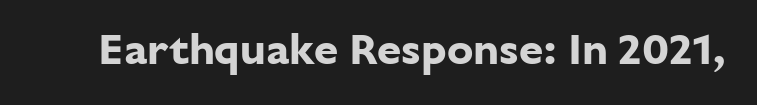
{"serif": "no", "italic": "no", "bold": "yes", "weight": "bold", "width": "normal", "stroke_contrast": "low", "x_height": "medium", "monospaced": "no", "underline": "no", "letter_spacing": "normal", "letter_spacing_em": 0.0, "glyph_px": 44}
